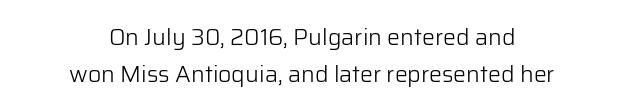
The type sits square on the baseline with zero lean. The text block is weighted toward neither margin, spreading evenly from the middle. The font is comparable to plain body text, perhaps lighter. The rendering keeps characters at their native spacing. Plain, unruled lines of type. Each new line begins a customary step beneath the previous one.
